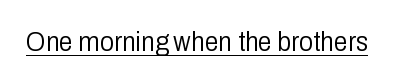
The image shows 28 px light, condensed sans-serif type, upright; set normal letter spacing, underlined; low stroke contrast and a medium x-height.
